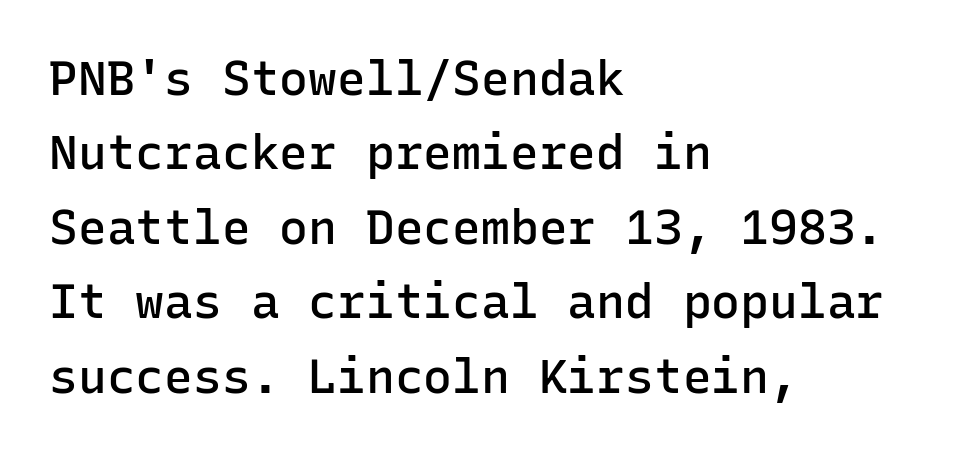
{"serif": "no", "italic": "no", "bold": "semi", "weight": "semibold", "width": "normal", "stroke_contrast": "low", "x_height": "medium", "monospaced": "yes", "underline": "no", "align": "left", "line_spacing": "normal", "line_spacing_ratio": 1.55, "letter_spacing": "normal", "letter_spacing_em": 0.0, "glyph_px": 48}
